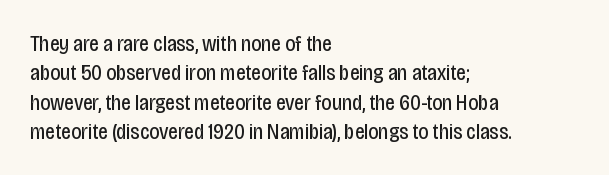
The image shows 22 px text type, upright; set left-aligned, normal line spacing (1.33x), normal letter spacing, not underlined.
